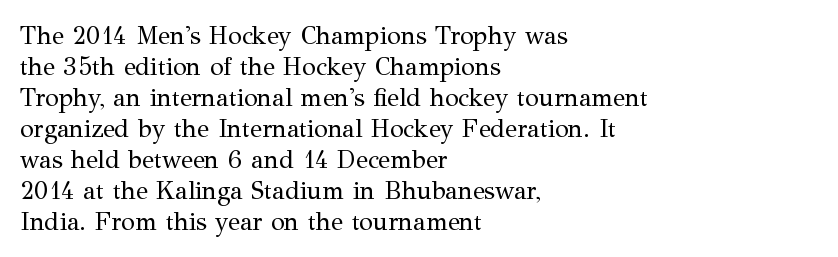
{"italic": "no", "bold": "no", "underline": "no", "align": "left", "line_spacing_ratio": 1.24, "letter_spacing": "normal", "letter_spacing_em": 0.0, "glyph_px": 25}
